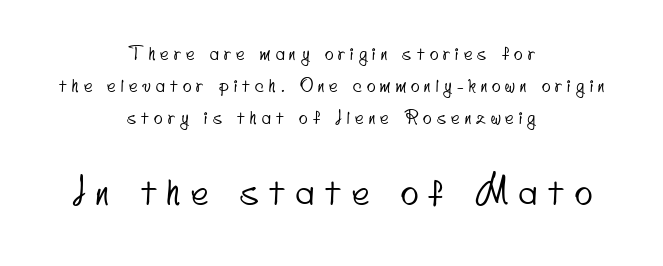
{"serif": "no", "width": "condensed", "stroke_contrast": "low", "x_height": "small", "monospaced": "no", "underline": "no", "align": "center", "line_spacing_ratio": 1.78, "letter_spacing": "wide", "letter_spacing_em": 0.29, "larger_block": "second", "size_ratio": 2.06, "glyph_px": 37}
